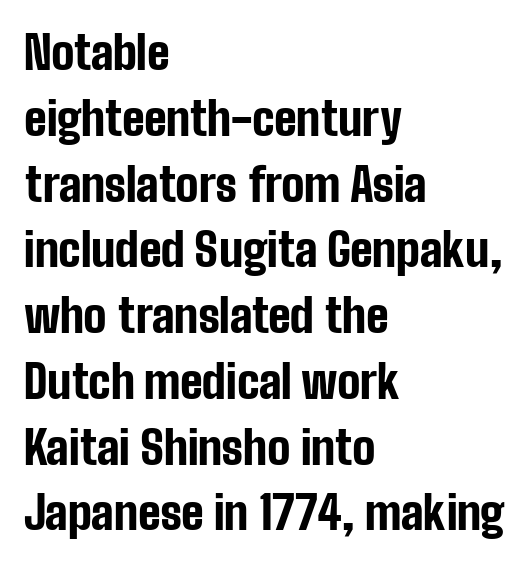
{"serif": "no", "italic": "no", "bold": "yes", "weight": "bold", "width": "condensed", "stroke_contrast": "low", "x_height": "medium", "monospaced": "no", "underline": "no", "align": "left", "line_spacing": "normal", "line_spacing_ratio": 1.43, "letter_spacing": "normal", "letter_spacing_em": 0.0, "glyph_px": 46}
